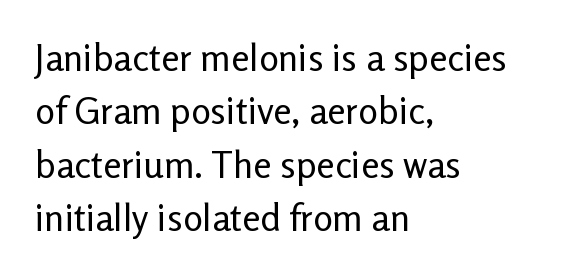
The string is rendered with underlining switched off. The typesetting does not lean heavy: it is not bold. A typesetter would label this face a sans. These lines stack with their left ends in a neat column. Reading down the column, the eye jumps a familiar distance to each next line.
